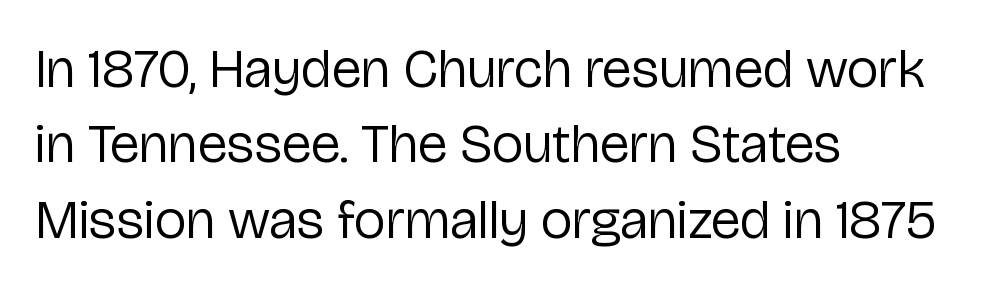
Q: Is the text bold? A: No.
Q: Is the text italic (slanted)? A: No, it is upright.
Q: Is the typeface a serif or a sans-serif typeface? A: Sans-serif.
Q: Is the text underlined? A: No.
Q: How is the paragraph aligned? A: Left-aligned.
Q: Is the spacing between letters normal or unusually wide? A: Normal.
Q: Is the spacing between lines tight, normal or loose? A: Normal.
Q: Width (condensed, normal, or wide)? A: Normal.
Q: Stroke contrast? A: Low.
Q: x-height? A: Medium.
Q: Monospaced? A: No.
